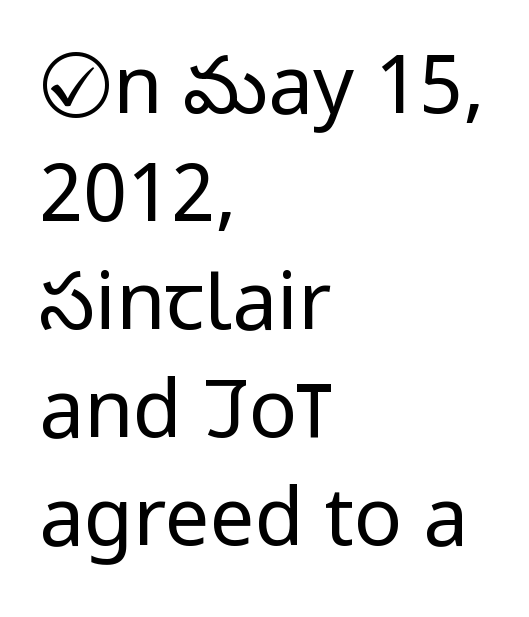
{"serif": "no", "italic": "no", "bold": "no", "weight": "regular", "width": "condensed", "stroke_contrast": "low", "x_height": "large", "monospaced": "no", "underline": "no", "align": "left", "line_spacing": "normal", "line_spacing_ratio": 1.35, "letter_spacing": "normal", "letter_spacing_em": 0.0, "glyph_px": 80}
